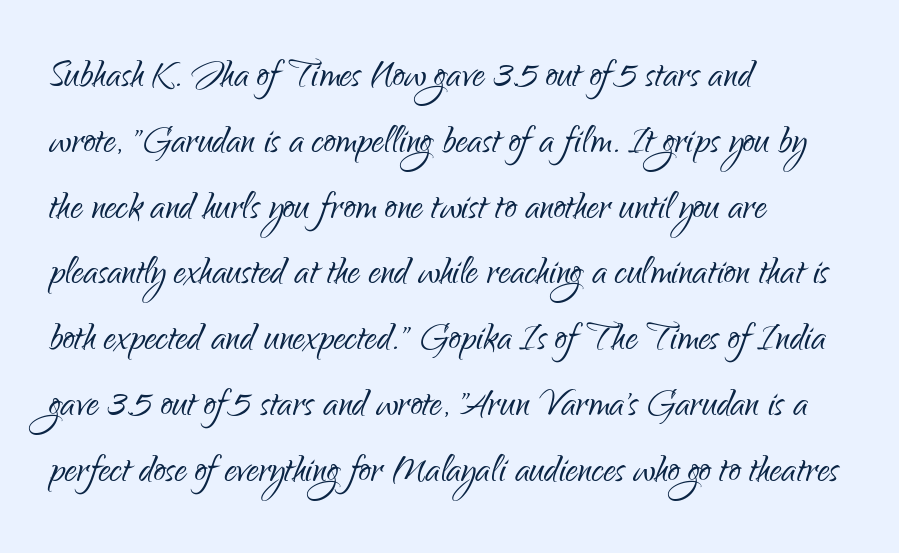
The image shows 48 px light, condensed sans-serif type; set left-aligned, normal line spacing (1.37x), normal letter spacing, not underlined; low stroke contrast and a small x-height.
